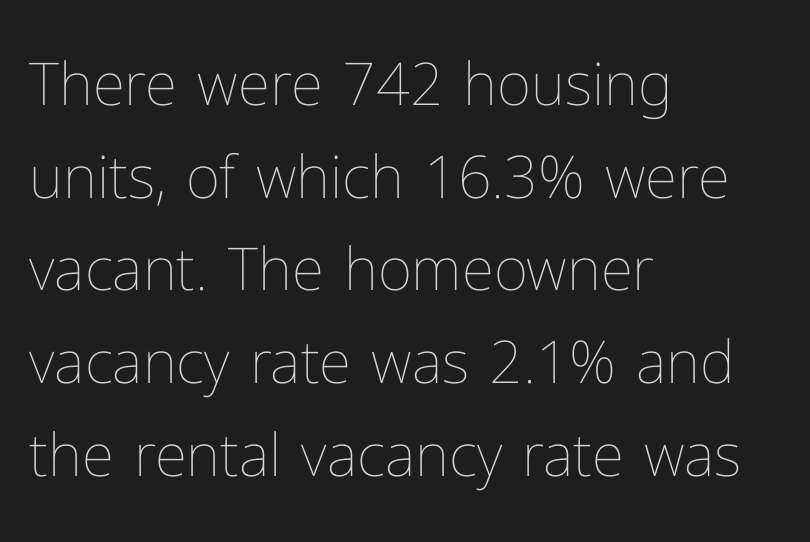
The image shows 59 px thin type, upright; set left-aligned, normal line spacing (1.57x), normal letter spacing, not underlined; low stroke contrast and a medium x-height.
